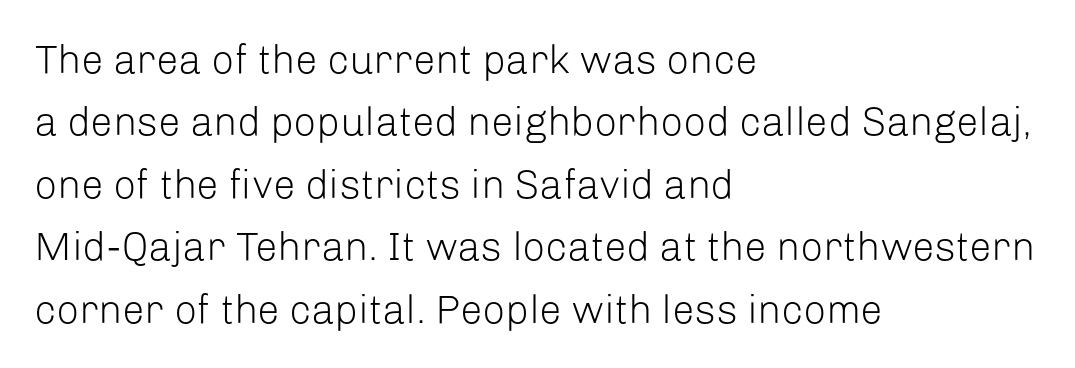
The image shows 40 px light sans-serif type, upright; set left-aligned, normal line spacing (1.56x), normal letter spacing, not underlined; low stroke contrast and a medium x-height.
